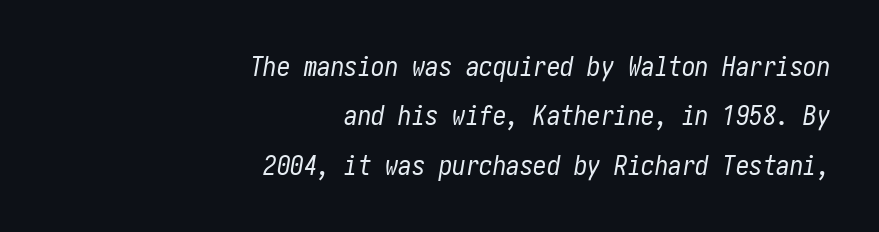
The image shows 27 px text type, italic (leaning right); set right-aligned, line spacing 1.83x, normal letter spacing, not underlined.
